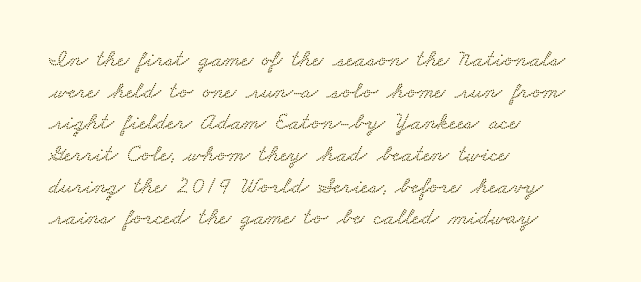
{"underline": "no", "align": "left", "line_spacing": "normal", "line_spacing_ratio": 1.32, "letter_spacing": "normal", "letter_spacing_em": 0.0, "glyph_px": 24}
